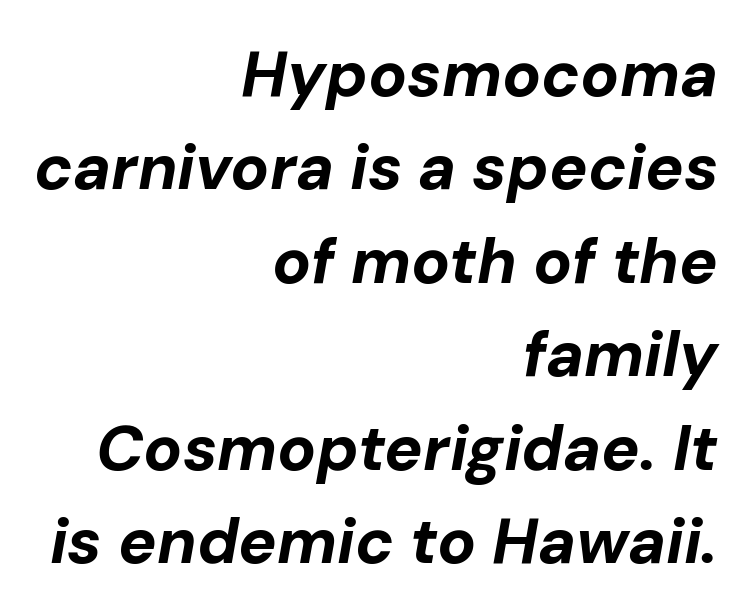
{"italic": "yes", "lean": "right", "slant_degrees": 10, "bold": "yes", "weight": "bold", "width": "normal", "stroke_contrast": "low", "x_height": "medium", "monospaced": "no", "underline": "no", "align": "right", "line_spacing": "normal", "line_spacing_ratio": 1.46, "letter_spacing": "normal", "letter_spacing_em": 0.0, "glyph_px": 64}
